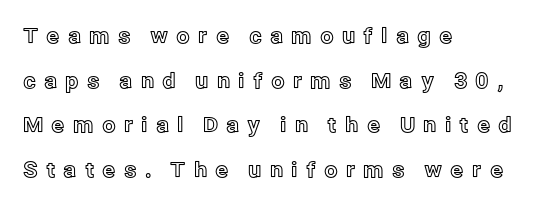
Nope, not italic — everything's standing straight. Airy leading. The gap between lines stays unmarked. The compositor pushed each line to the left boundary. Short note: letters widely spaced.
